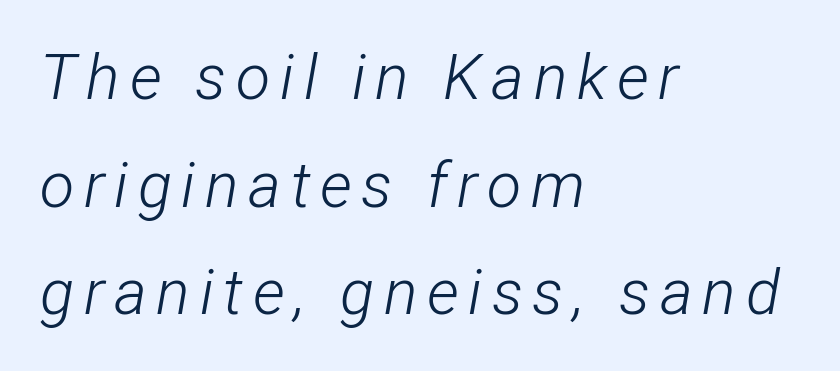
Q: Is the text bold? A: No.
Q: Is the text italic (slanted)? A: Yes, it leans right by about 12 degrees.
Q: Is the text underlined? A: No.
Q: How is the paragraph aligned? A: Left-aligned.
Q: Width (condensed, normal, or wide)? A: Condensed.
Q: Stroke contrast? A: Low.
Q: x-height? A: Medium.
Q: Monospaced? A: No.
